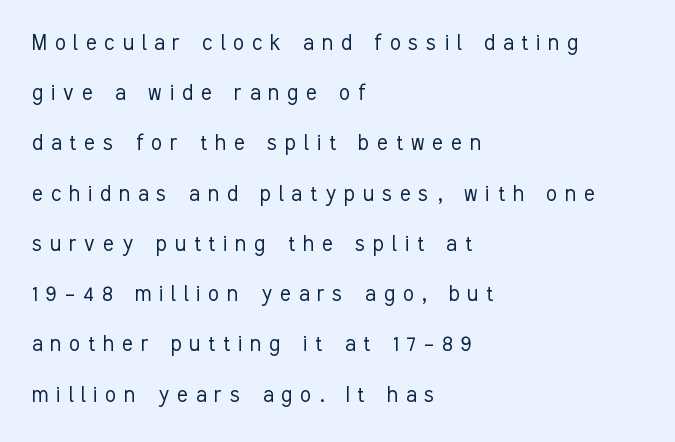
{"italic": "no", "bold": "no", "underline": "no", "align": "left", "line_spacing": "loose", "line_spacing_ratio": 2.01, "letter_spacing": "wide", "letter_spacing_em": 0.32, "glyph_px": 25}
